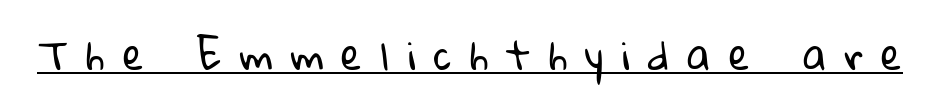
Q: Is the text bold? A: No.
Q: Is the typeface a serif or a sans-serif typeface? A: Sans-serif.
Q: Is the text underlined? A: Yes.
Q: Is the spacing between letters normal or unusually wide? A: Unusually wide.
Q: Width (condensed, normal, or wide)? A: Normal.
Q: Stroke contrast? A: Low.
Q: x-height? A: Medium.
Q: Monospaced? A: No.
